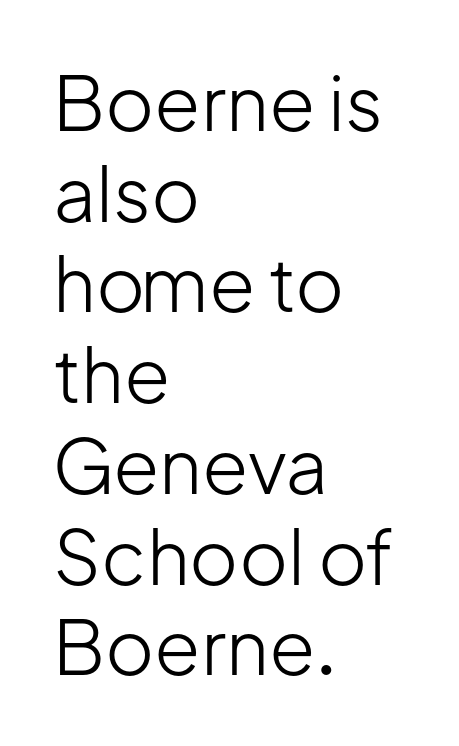
The image shows 75 px light sans-serif type, upright; set left-aligned, line spacing 1.21x, normal letter spacing, not underlined; low stroke contrast and a medium x-height.
